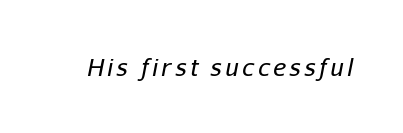
Style check: oblique. The font is comparable to plain body text, perhaps lighter. Just letters on the line, the space beneath them empty.
